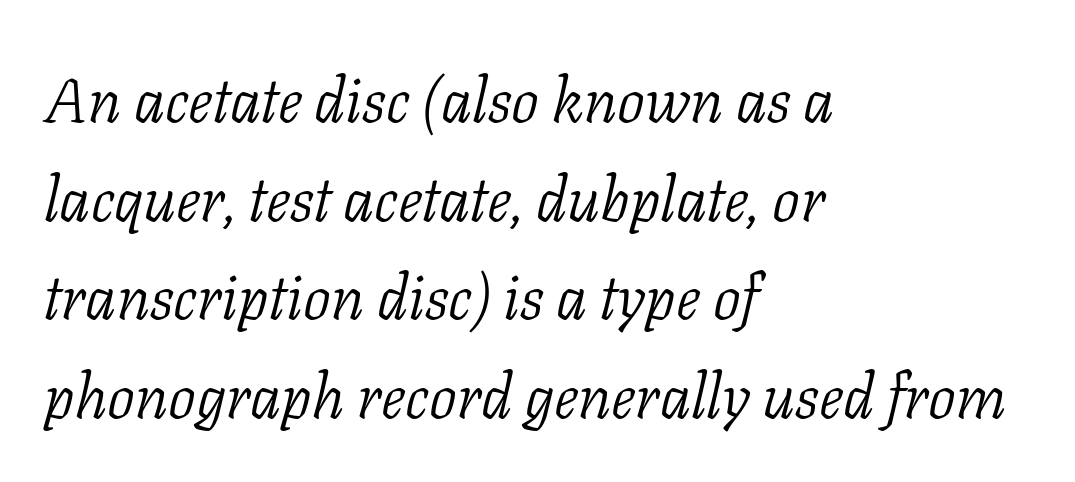
{"serif": "yes", "italic": "yes", "lean": "right", "slant_degrees": 11, "bold": "no", "weight": "light", "width": "normal", "stroke_contrast": "low", "x_height": "medium", "monospaced": "no", "underline": "no", "align": "left", "line_spacing": "normal", "line_spacing_ratio": 1.59, "letter_spacing": "normal", "letter_spacing_em": 0.0, "glyph_px": 62}
